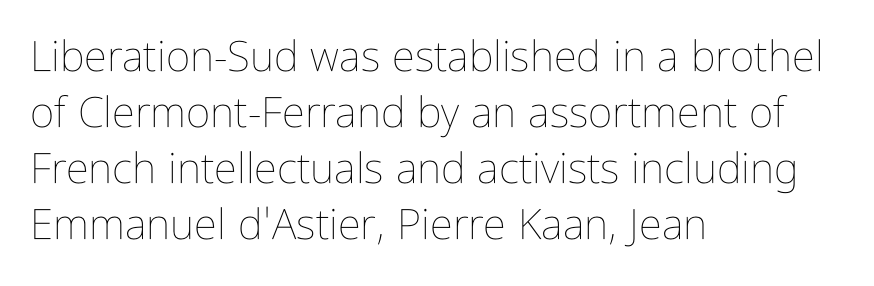
The image shows 42 px thin, condensed type, upright; set left-aligned, normal line spacing (1.33x), normal letter spacing, not underlined; low stroke contrast and a medium x-height.
